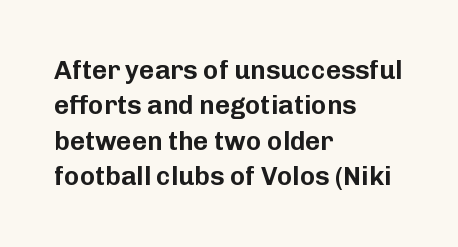
{"italic": "no", "underline": "no", "align": "left", "line_spacing": "normal", "line_spacing_ratio": 1.36, "letter_spacing": "normal", "letter_spacing_em": 0.0, "glyph_px": 26}
